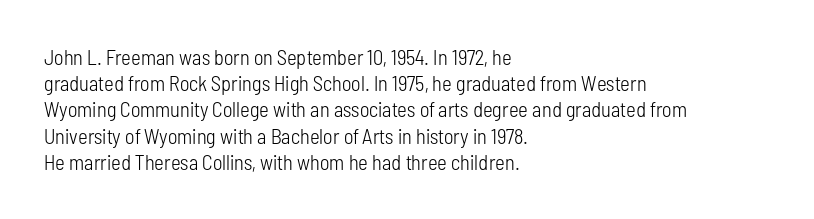
{"italic": "no", "bold": "no", "underline": "no", "align": "left", "line_spacing": "normal", "line_spacing_ratio": 1.25, "letter_spacing": "normal", "letter_spacing_em": 0.0, "glyph_px": 21}
